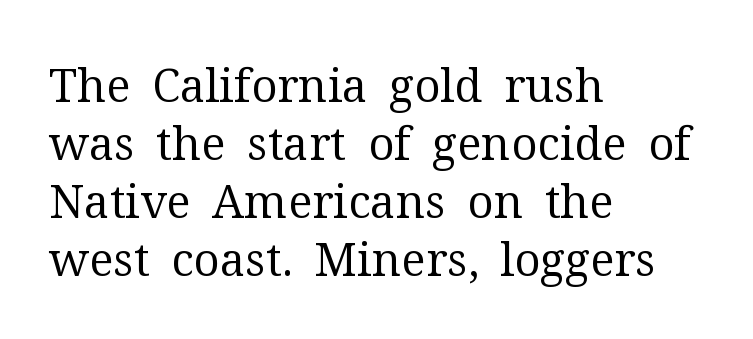
The passage shown is not bold in any degree. Upright lettering throughout. Students, observe: this is what conventionally led text looks like. The typeface chosen for these lines features serifs. Visually the block forms a straight wall on the left and a jagged coastline on the right. Each letter keeps its own natural width here, so spacing adapts to shape.
